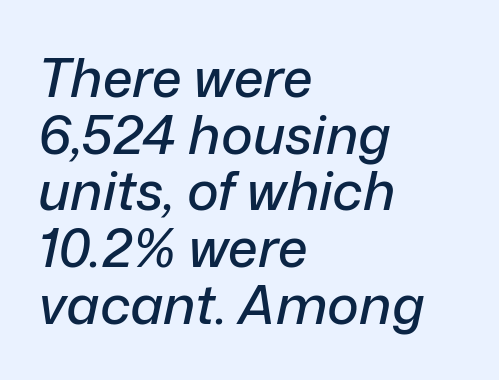
The image shows 54 px text type, italic (leaning right); set left-aligned, tight line spacing (1.05x), normal letter spacing, not underlined; low stroke contrast and a medium x-height.
